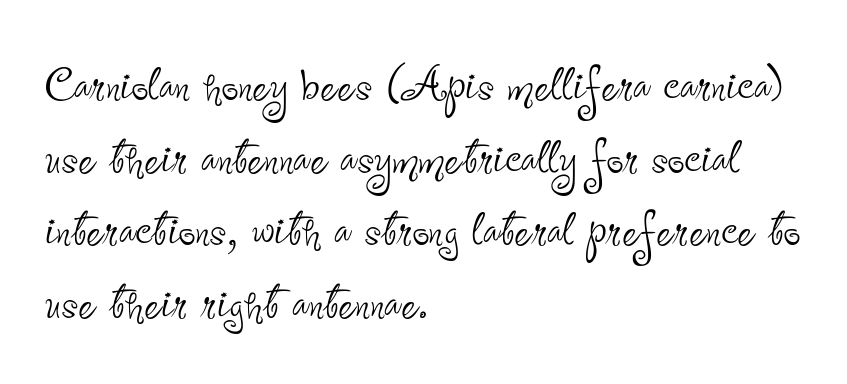
The image shows 60 px thin, condensed sans-serif type; set left-aligned, line spacing 1.21x, normal letter spacing, not underlined; low stroke contrast and a small x-height.
